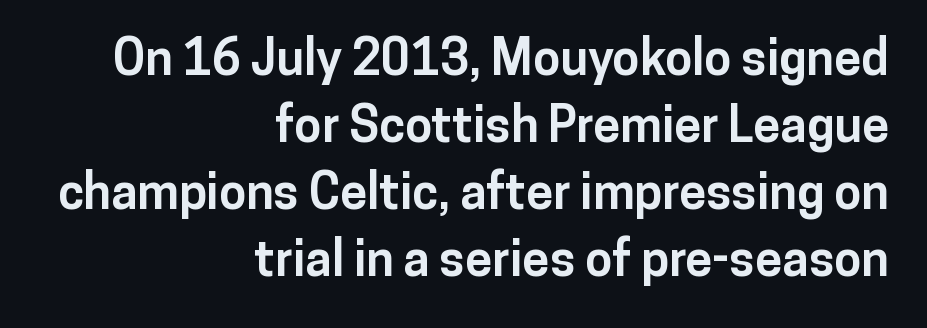
Q: Is the text bold? A: Yes.
Q: Is the text italic (slanted)? A: No, it is upright.
Q: Is the typeface a serif or a sans-serif typeface? A: Sans-serif.
Q: Is the text underlined? A: No.
Q: How is the paragraph aligned? A: Right-aligned.
Q: Is the spacing between letters normal or unusually wide? A: Normal.
Q: Is the spacing between lines tight, normal or loose? A: Normal.
Q: Width (condensed, normal, or wide)? A: Normal.
Q: Stroke contrast? A: Low.
Q: x-height? A: Medium.
Q: Monospaced? A: No.
